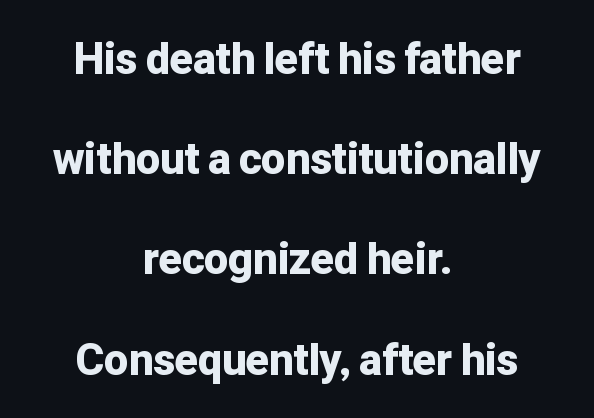
The image shows 43 px bold sans-serif type, upright; set centered, loose line spacing (2.33x), normal letter spacing, not underlined; low stroke contrast and a medium x-height.
